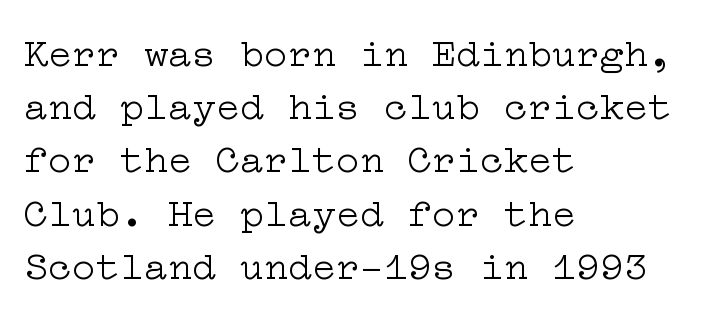
{"serif": "yes", "italic": "no", "bold": "no", "weight": "light", "width": "wide", "stroke_contrast": "low", "x_height": "medium", "underline": "no", "align": "left", "line_spacing": "normal", "line_spacing_ratio": 1.33, "letter_spacing": "normal", "letter_spacing_em": 0.0, "glyph_px": 40}
